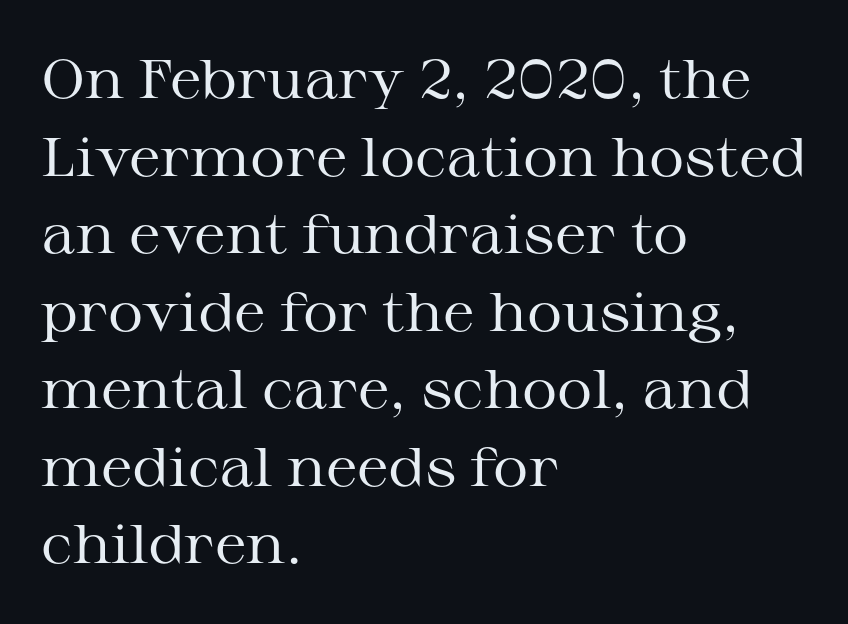
{"serif": "yes", "italic": "no", "bold": "no", "weight": "regular", "width": "wide", "stroke_contrast": "medium", "x_height": "medium", "monospaced": "no", "underline": "no", "align": "left", "line_spacing": "normal", "line_spacing_ratio": 1.41, "letter_spacing": "normal", "letter_spacing_em": 0.0, "glyph_px": 55}
